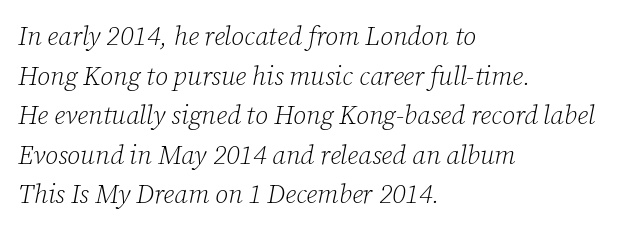
Q: Is the text bold? A: No.
Q: Is the text italic (slanted)? A: Yes, it leans right by about 12 degrees.
Q: Is the text underlined? A: No.
Q: How is the paragraph aligned? A: Left-aligned.
Q: Is the spacing between letters normal or unusually wide? A: Normal.
Q: Is the spacing between lines tight, normal or loose? A: Normal.
